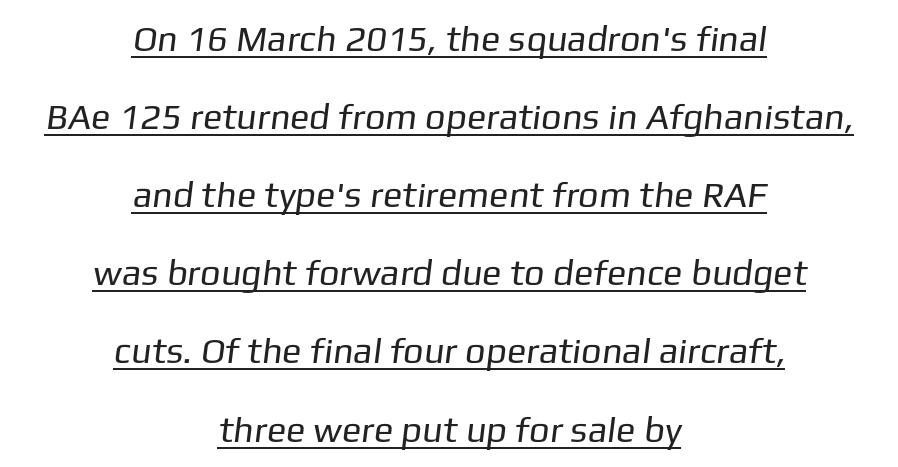
{"serif": "no", "bold": "no", "weight": "regular", "width": "normal", "stroke_contrast": "low", "x_height": "medium", "monospaced": "no", "underline": "yes", "align": "center", "line_spacing": "loose", "line_spacing_ratio": 2.17, "letter_spacing": "normal", "letter_spacing_em": 0.0, "glyph_px": 36}
